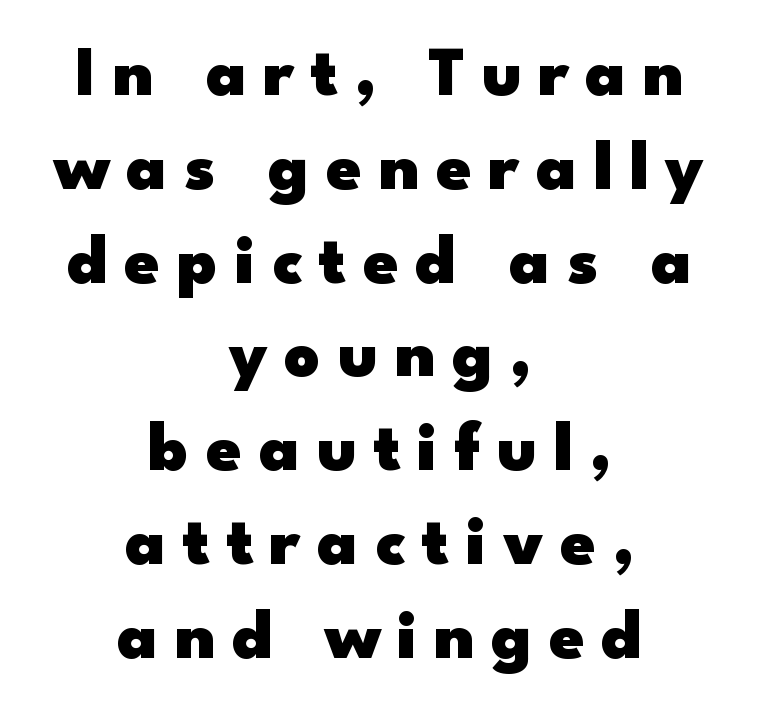
Q: Is the text bold? A: Yes.
Q: Is the text italic (slanted)? A: No, it is upright.
Q: Is the typeface a serif or a sans-serif typeface? A: Sans-serif.
Q: Is the text underlined? A: No.
Q: How is the paragraph aligned? A: Centered.
Q: Is the spacing between letters normal or unusually wide? A: Unusually wide.
Q: Is the spacing between lines tight, normal or loose? A: Normal.
Q: Width (condensed, normal, or wide)? A: Wide.
Q: Stroke contrast? A: Low.
Q: x-height? A: Small.
Q: Monospaced? A: No.
